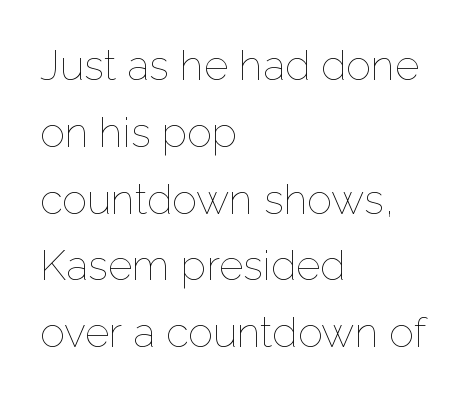
{"italic": "no", "bold": "no", "weight": "thin", "width": "normal", "stroke_contrast": "low", "x_height": "medium", "monospaced": "no", "underline": "no", "align": "left", "line_spacing": "normal", "line_spacing_ratio": 1.59, "letter_spacing": "normal", "letter_spacing_em": 0.0, "glyph_px": 42}
